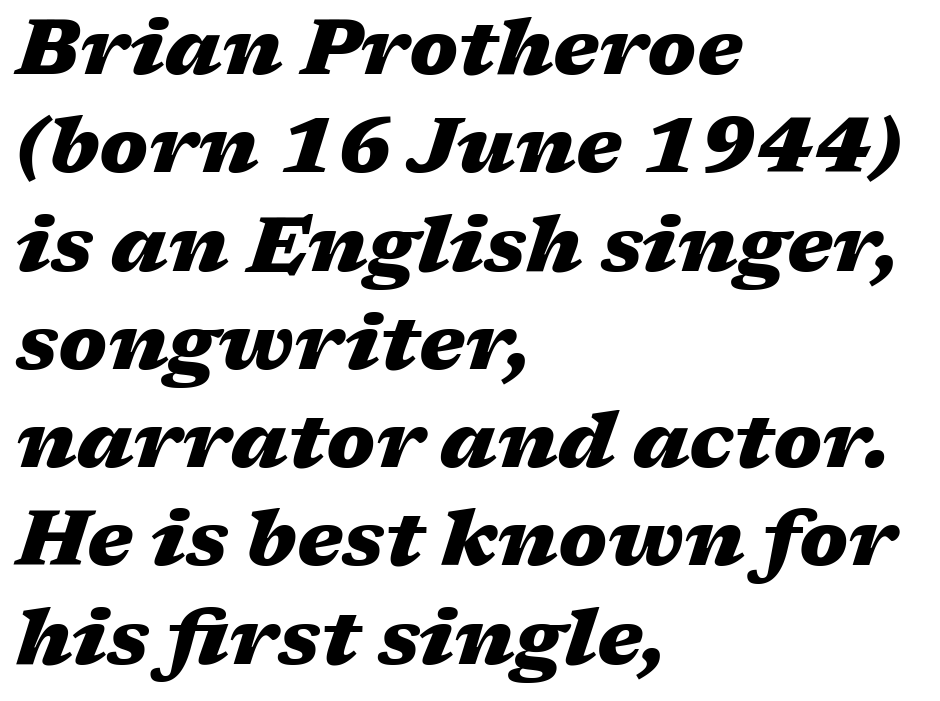
Q: Is the text bold? A: Yes.
Q: Is the text italic (slanted)? A: Yes, it leans right by about 17 degrees.
Q: Is the text underlined? A: No.
Q: How is the paragraph aligned? A: Left-aligned.
Q: Is the spacing between letters normal or unusually wide? A: Normal.
Q: Is the spacing between lines tight, normal or loose? A: Normal.
Q: Width (condensed, normal, or wide)? A: Wide.
Q: Stroke contrast? A: Medium.
Q: x-height? A: Medium.
Q: Monospaced? A: No.
